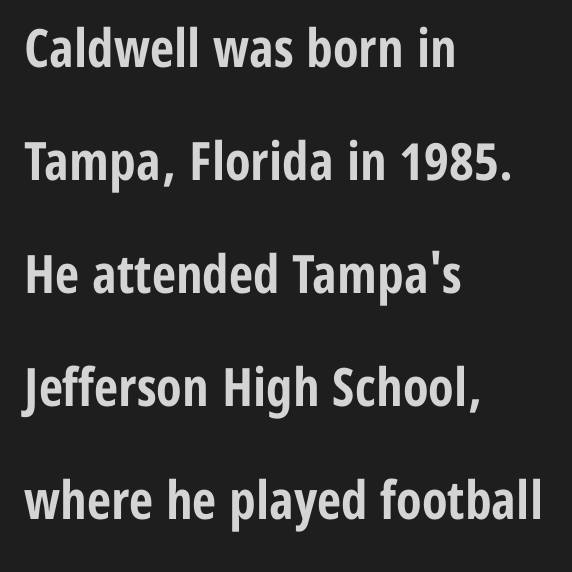
These lines keep a tight, regular rhythm from letter to letter. You'd pick this weight for a headline — it's a proper bold. Every row of glyphs begins at an identical x-position on the left. The line-height multiplier appears high, well above default. The area under the type is left untouched. The letters advance in unequal steps, a hallmark of proportional type.
